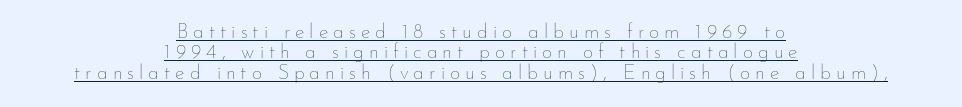
Q: Is the text bold? A: No.
Q: Is the text italic (slanted)? A: No, it is upright.
Q: Is the text underlined? A: Yes.
Q: How is the paragraph aligned? A: Centered.
Q: Is the spacing between letters normal or unusually wide? A: Unusually wide.
Q: Is the spacing between lines tight, normal or loose? A: Tight.
